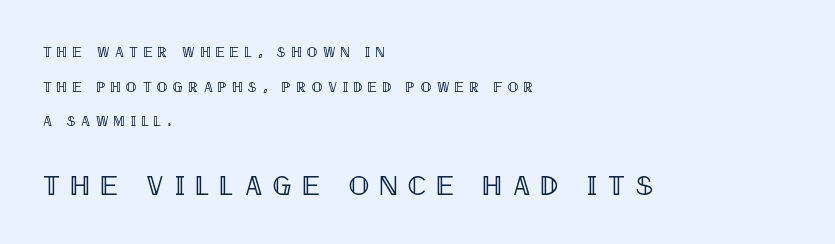
Q: Is the text italic (slanted)? A: No, it is upright.
Q: Is the text underlined? A: No.
Q: How is the paragraph aligned? A: Left-aligned.
Q: Is the spacing between letters normal or unusually wide? A: Unusually wide.
Q: Is the spacing between lines tight, normal or loose? A: Loose.
Q: Which block of text is set in a larger size, the first (top) or the second (bottom)? A: The second (bottom) one.
